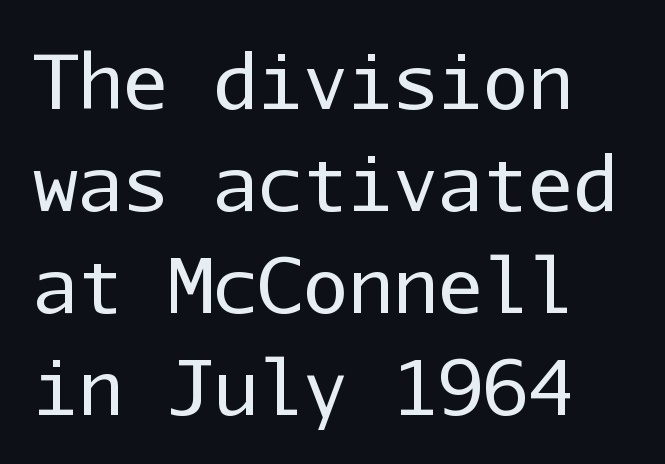
Q: Is the text bold? A: No.
Q: Is the text italic (slanted)? A: No, it is upright.
Q: Is the typeface a serif or a sans-serif typeface? A: Sans-serif.
Q: Is the text underlined? A: No.
Q: Is the spacing between letters normal or unusually wide? A: Normal.
Q: Is the spacing between lines tight, normal or loose? A: Normal.
Q: Width (condensed, normal, or wide)? A: Normal.
Q: Stroke contrast? A: Low.
Q: x-height? A: Medium.
Q: Monospaced? A: Yes.
